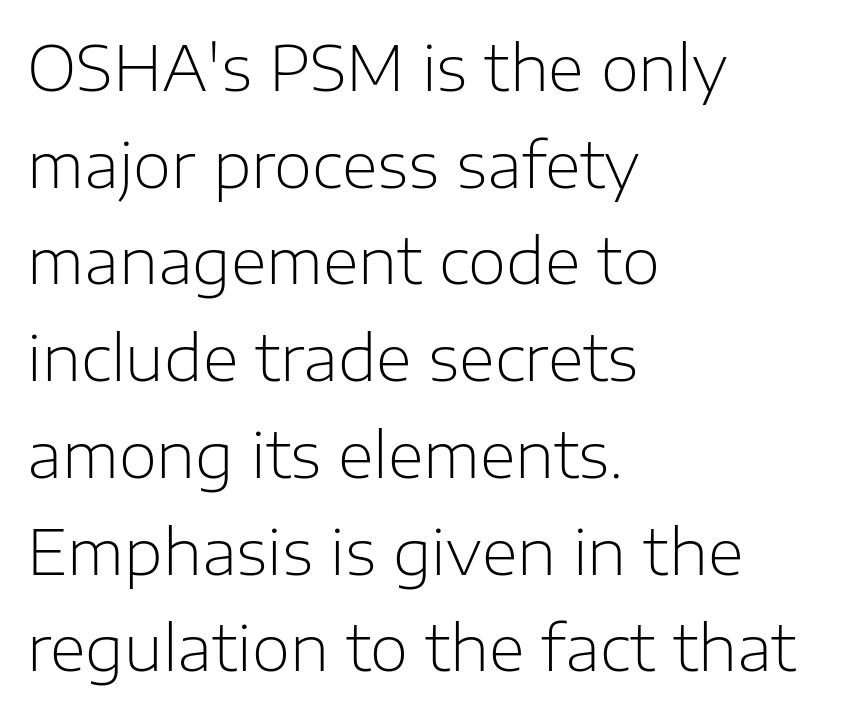
Q: Is the text bold? A: No.
Q: Is the text italic (slanted)? A: No, it is upright.
Q: Is the typeface a serif or a sans-serif typeface? A: Sans-serif.
Q: Is the text underlined? A: No.
Q: How is the paragraph aligned? A: Left-aligned.
Q: Is the spacing between letters normal or unusually wide? A: Normal.
Q: Is the spacing between lines tight, normal or loose? A: Normal.
Q: Width (condensed, normal, or wide)? A: Normal.
Q: Stroke contrast? A: Low.
Q: x-height? A: Medium.
Q: Monospaced? A: No.
